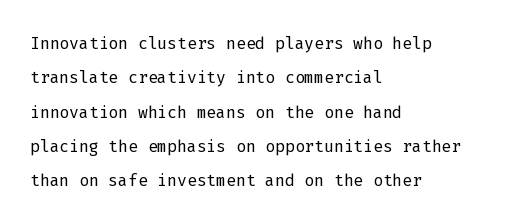
The vertical gap from one line to the next is medium. These lines were composed using upright roman letters. Horizontal alignment here is leftward, the default for most running prose. The gaps between neighbouring characters are ordinary and unremarkable. Weight: regular or lighter.
